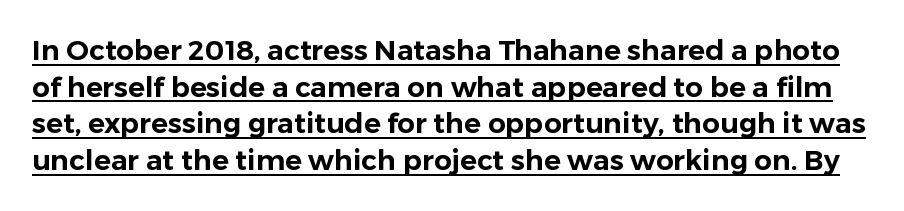
{"serif": "no", "italic": "no", "width": "normal", "stroke_contrast": "low", "x_height": "medium", "monospaced": "no", "underline": "yes", "line_spacing": "normal", "line_spacing_ratio": 1.31, "letter_spacing": "normal", "letter_spacing_em": 0.0, "glyph_px": 28}
